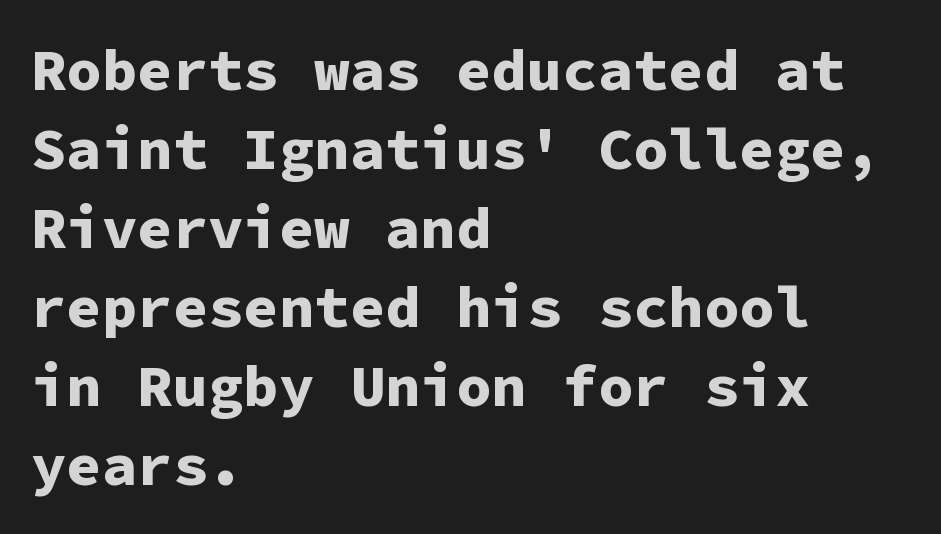
The image shows 59 px bold sans-serif type, upright, monospaced; set left-aligned, normal line spacing (1.34x), normal letter spacing, not underlined; low stroke contrast and a medium x-height.
